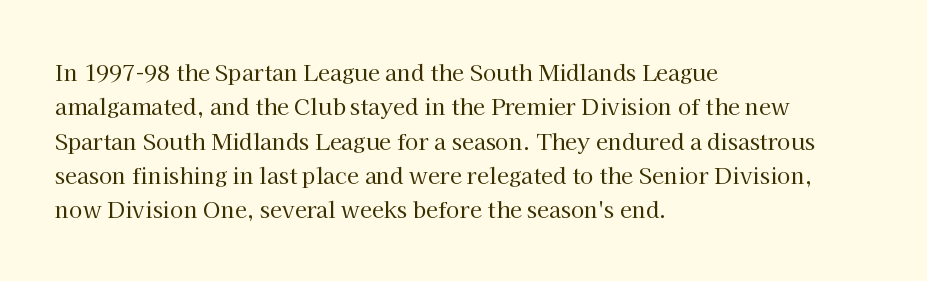
The image shows 22 px text type, upright; set left-aligned, normal line spacing (1.56x), normal letter spacing, not underlined.
